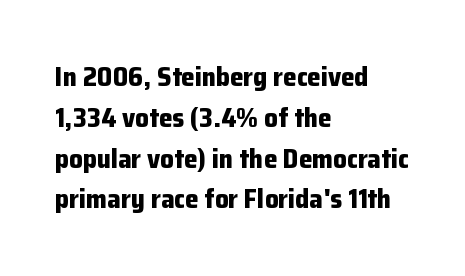
{"italic": "no", "bold": "yes", "underline": "no", "align": "left", "line_spacing": "normal", "line_spacing_ratio": 1.51, "letter_spacing": "normal", "letter_spacing_em": 0.0, "glyph_px": 27}
